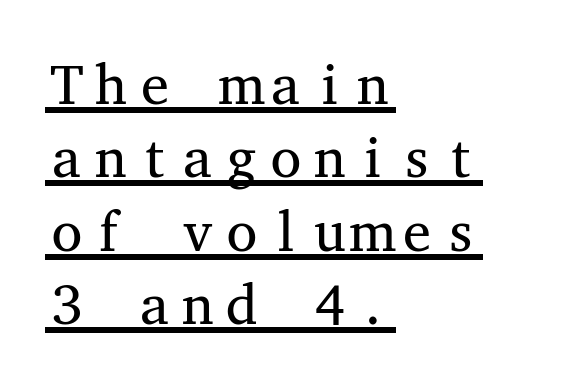
The image shows 56 px regular-weight, wide serif type, upright, monospaced; set left-aligned, normal line spacing (1.31x), normal letter spacing, underlined; medium stroke contrast and a medium x-height.
